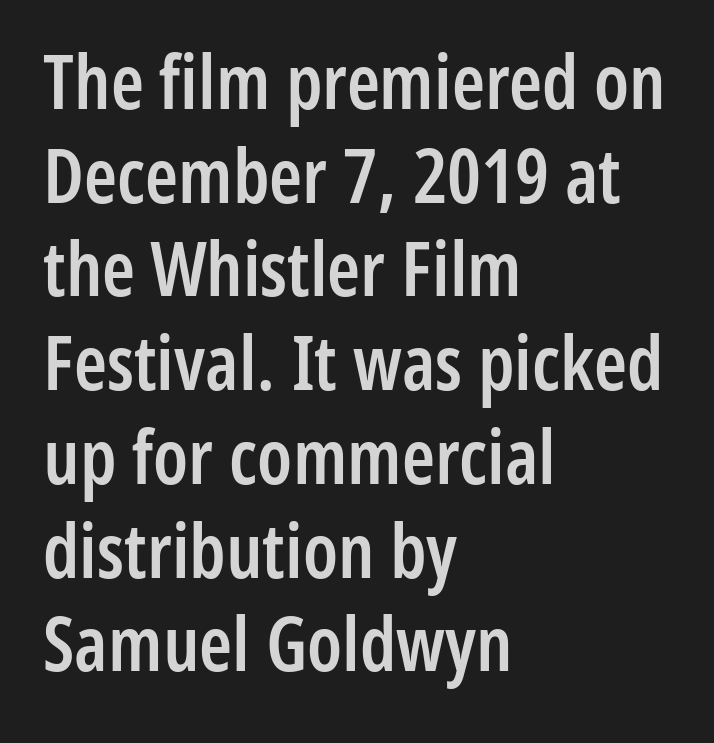
{"serif": "no", "italic": "no", "bold": "semi", "weight": "semibold", "width": "condensed", "stroke_contrast": "low", "x_height": "medium", "monospaced": "no", "underline": "no", "align": "left", "line_spacing": "normal", "line_spacing_ratio": 1.25, "letter_spacing": "normal", "letter_spacing_em": 0.0, "glyph_px": 75}
